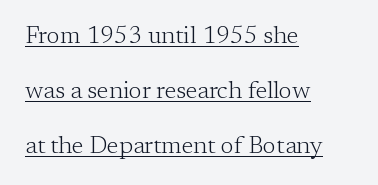
The image shows 24 px text type, upright; set left-aligned, loose line spacing (2.29x), normal letter spacing, underlined.
